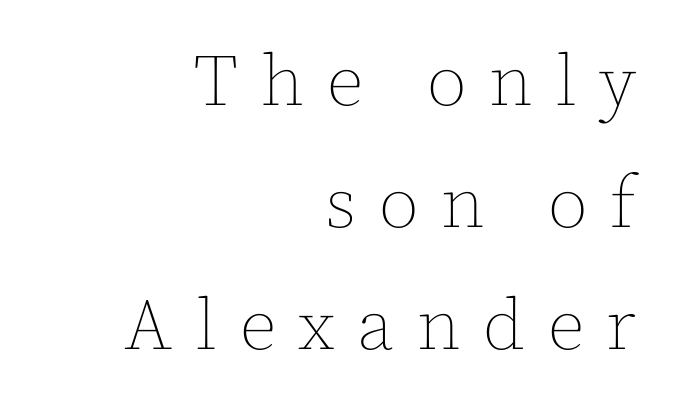
How would I describe the line gaps? Plain and ordinary. Casual observation: everything's shoved over to the right. A quiet, ordinary-to-light weight characterises the typeface. Unmarked baselines from the first word to the last. Notice how the stems are strictly vertical — no italics here.
